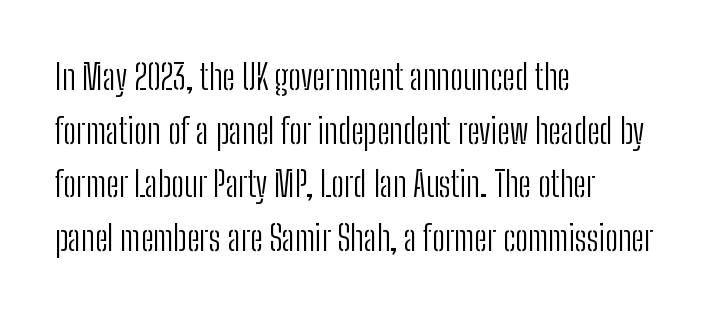
The image shows 35 px light, condensed sans-serif type, upright; set left-aligned, normal line spacing (1.53x), normal letter spacing, not underlined; low stroke contrast and a medium x-height.
